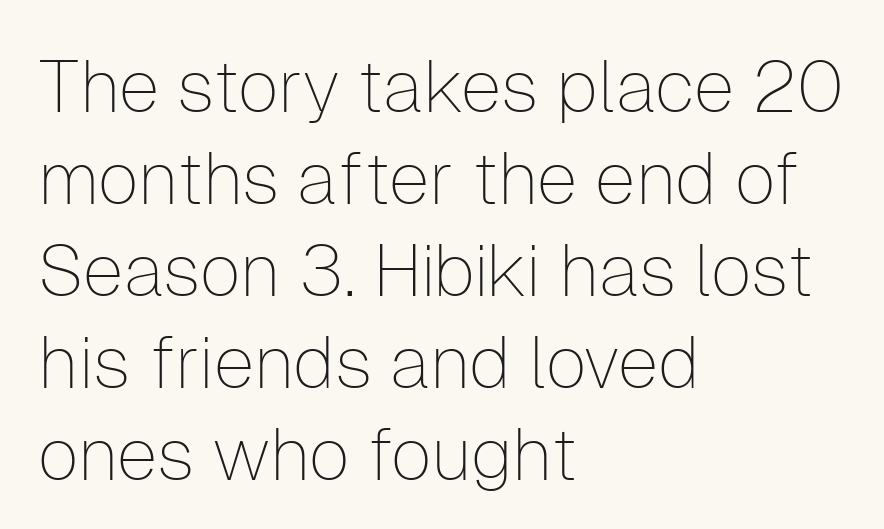
Q: Is the text bold? A: No.
Q: Is the text italic (slanted)? A: No, it is upright.
Q: Is the typeface a serif or a sans-serif typeface? A: Sans-serif.
Q: Is the text underlined? A: No.
Q: How is the paragraph aligned? A: Left-aligned.
Q: Is the spacing between letters normal or unusually wide? A: Normal.
Q: Is the spacing between lines tight, normal or loose? A: Normal.
Q: Width (condensed, normal, or wide)? A: Normal.
Q: Stroke contrast? A: Low.
Q: x-height? A: Medium.
Q: Monospaced? A: No.
